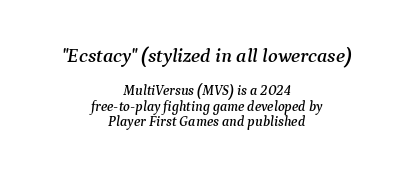
Q: Is the text italic (slanted)? A: Yes, it leans right by about 9 degrees.
Q: Is the text underlined? A: No.
Q: How is the paragraph aligned? A: Centered.
Q: Is the spacing between letters normal or unusually wide? A: Normal.
Q: Is the spacing between lines tight, normal or loose? A: Tight.
Q: Which block of text is set in a larger size, the first (top) or the second (bottom)? A: The first (top) one.
